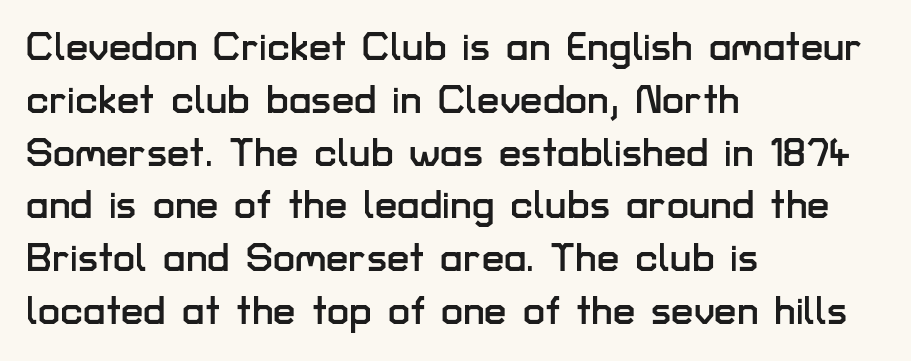
Q: Is the text italic (slanted)? A: No, it is upright.
Q: Is the typeface a serif or a sans-serif typeface? A: Sans-serif.
Q: Is the text underlined? A: No.
Q: How is the paragraph aligned? A: Left-aligned.
Q: Is the spacing between letters normal or unusually wide? A: Normal.
Q: Is the spacing between lines tight, normal or loose? A: Normal.
Q: Width (condensed, normal, or wide)? A: Normal.
Q: Stroke contrast? A: Low.
Q: x-height? A: Medium.
Q: Monospaced? A: No.
